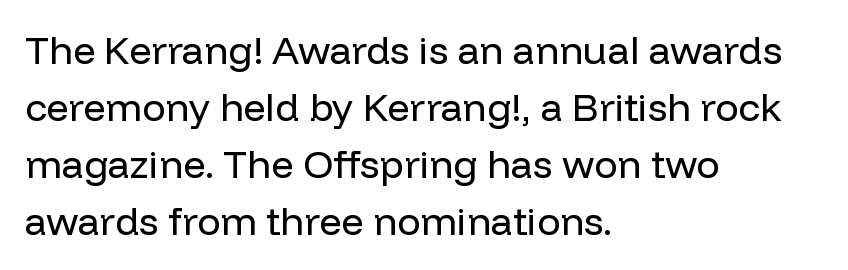
Letters have the restrained weight of plain body copy at most. Between one letter and the next there's only the usual sliver of space. In terms of letterform style, serifs are entirely absent. Horizontally, the lines are justified to the leading edge only. A typesetter would mark this as roman, not italic. Anything drawn beneath the words? Only blank space.
